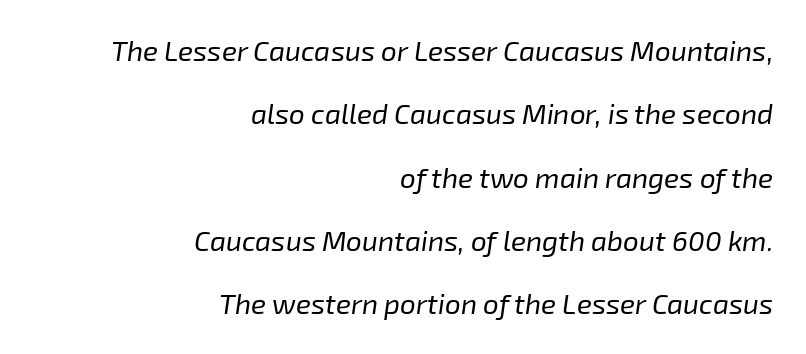
Glance below the letters and you will spot only blank space. Each letter keeps its own natural width here, so spacing adapts to shape. A typesetter would mark this as italic. Short note: letters normally spaced. Every row of glyphs terminates at an identical x-position on the right.
